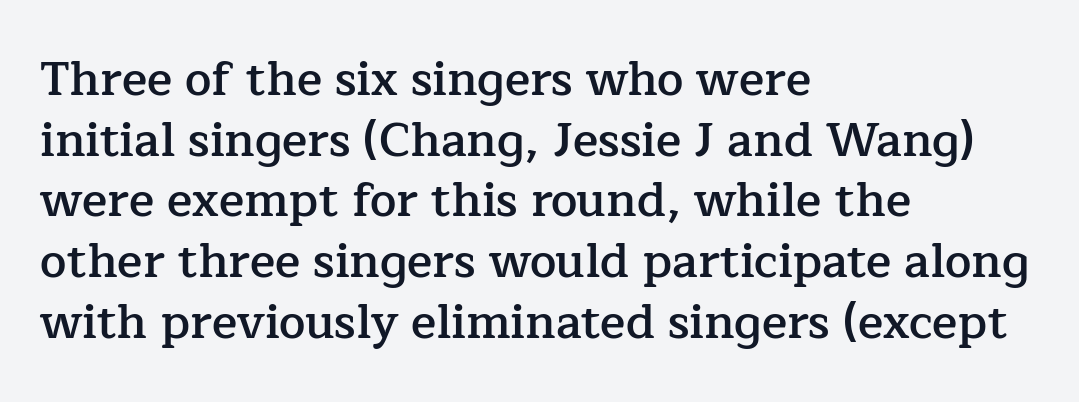
The image shows 47 px semibold serif type, upright; set left-aligned, normal line spacing (1.29x), normal letter spacing, not underlined; low stroke contrast and a medium x-height.
